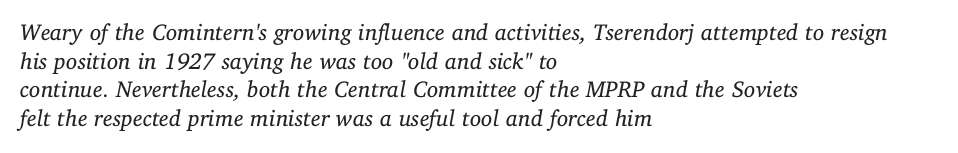
What's the leading like? Ordinary, nothing unusual. The rendering anchors every line to the left-hand side. Has an underline been added? It has not. Slant detected: the letters are inclined. A typesetter would call this zero additional tracking. The strokes are not fattened; the text isn't bold.
